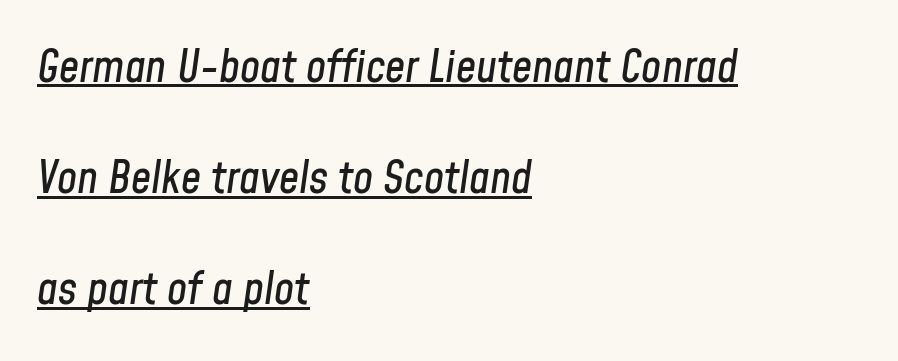
The face used here is rendered with its standard letterfit. These lines were composed using italics. Each line starts at the same left margin while the right side varies. Like a heading marked for emphasis, these lines bear an underscore. Horizontal bands of white between lines are thick stripes.
